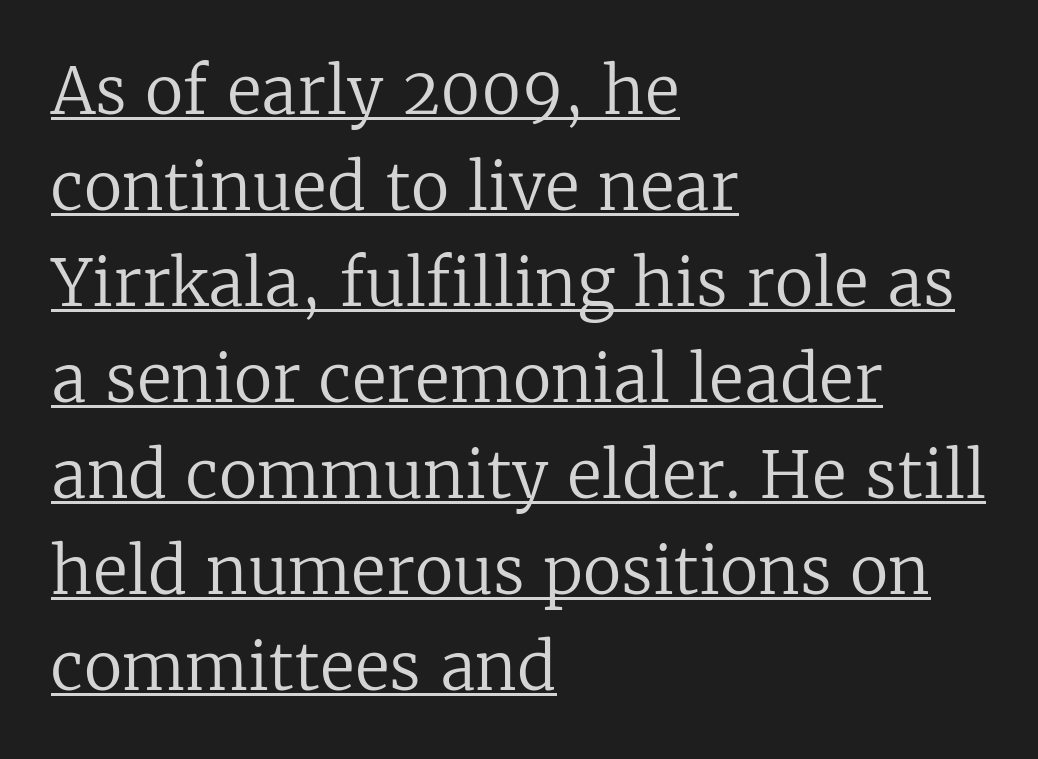
Successive baselines arrive at the customary interval. Looks like regular typesetting: each glyph gets only the width it needs. The weight tops out at a normal text grade. The words here are underlined. You can tell from the footed stems that serif type was used.
